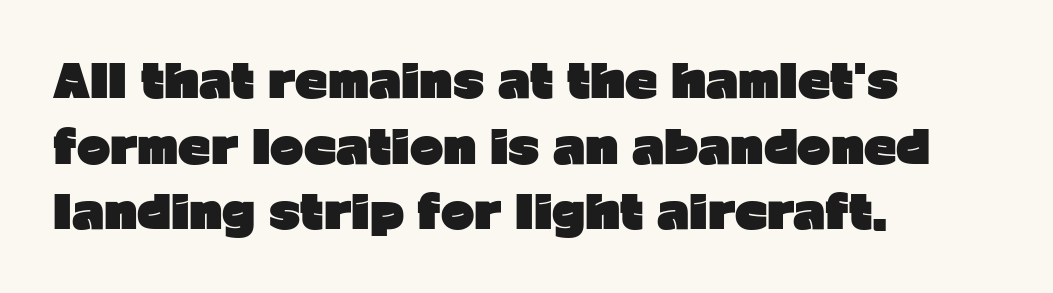
Does the leading feel generous? No, just average. The passage shown is typed in a proportional face where columns would drift. Stroke terminals: plain, sans-serif. These lines stack with their left ends in a neat column. This rendering leaves character spacing at its baseline value. Check the space under the baseline: it is left empty.
